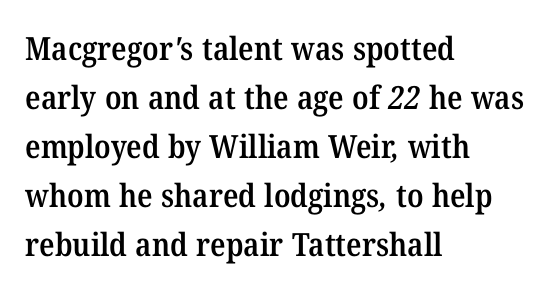
{"serif": "yes", "bold": "semi", "weight": "semibold", "width": "normal", "stroke_contrast": "medium", "x_height": "medium", "monospaced": "no", "underline": "no", "align": "left", "line_spacing": "normal", "line_spacing_ratio": 1.53, "letter_spacing": "normal", "letter_spacing_em": 0.0, "glyph_px": 32}
